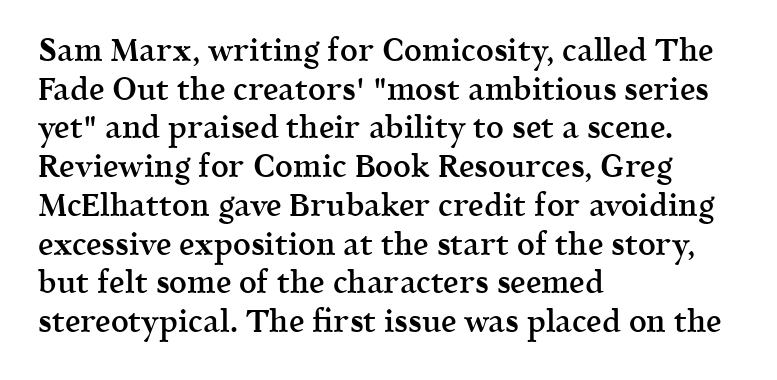
Here the designer chose a conventional face with non-uniform glyph widths. The line texture is even and compact thanks to regular tracking. The specimen omits any rule beneath the text block's lines. One-word summary of the alignment: left. Serifs: yes, visible at the terminals of the letterforms. Tall strokes in this sample are plumb rather than angled.
